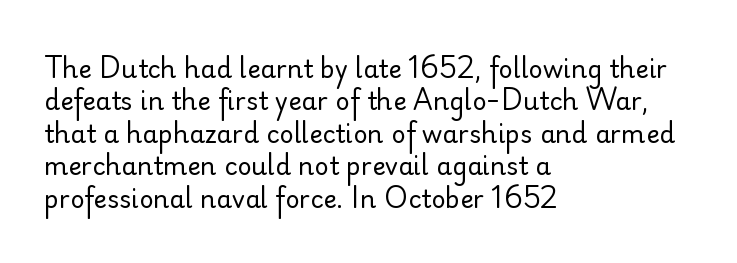
The words here are not underlined. Whoever set this chose a conventional vertical rhythm. Honestly, the letter spacing is just normal — you wouldn't notice it. Tall strokes in this sample are plumb rather than angled. Compared with a centered layout, this one pins lines to the left instead. The weight tops out at a normal text grade.
